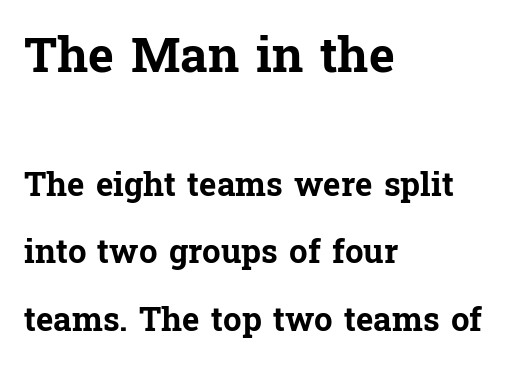
{"serif": "yes", "italic": "no", "bold": "yes", "weight": "bold", "width": "normal", "stroke_contrast": "low", "x_height": "medium", "monospaced": "no", "underline": "no", "align": "left", "line_spacing": "loose", "line_spacing_ratio": 2.04, "letter_spacing": "normal", "letter_spacing_em": 0.0, "larger_block": "first", "size_ratio": 1.48, "glyph_px": 49}
